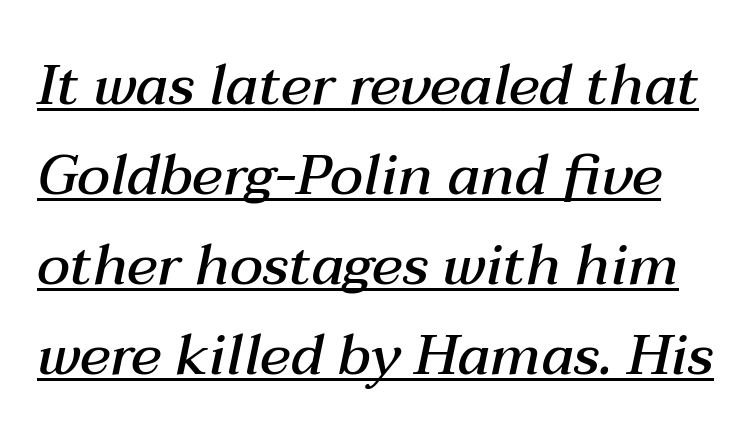
The image shows 57 px semibold type, italic (leaning right); set normal line spacing (1.58x), normal letter spacing, underlined; medium stroke contrast and a medium x-height.
